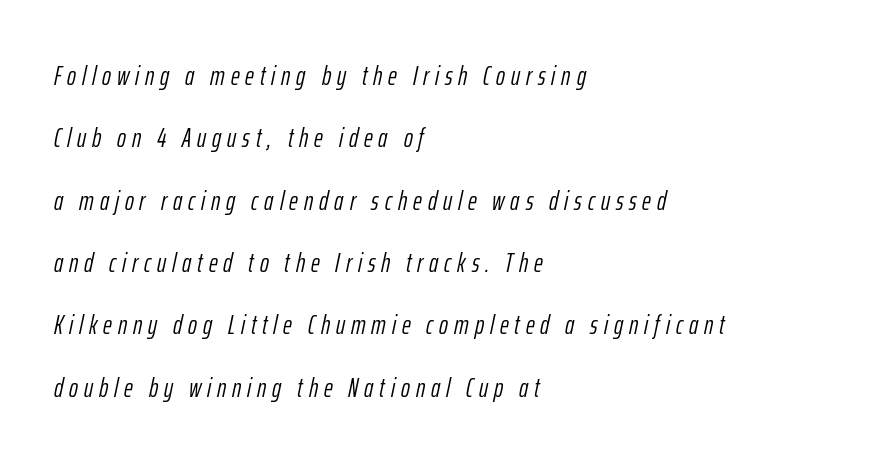
The image shows 27 px text type, italic (leaning right); set left-aligned, loose line spacing (2.31x), unusually wide letter spacing (+0.22 em), not underlined.
